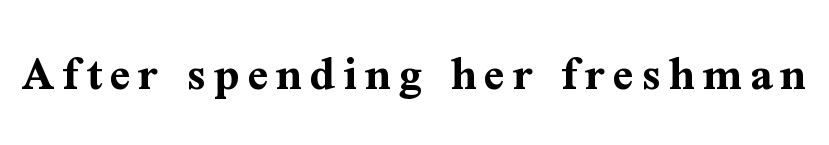
{"serif": "yes", "italic": "no", "bold": "yes", "weight": "bold", "width": "normal", "stroke_contrast": "medium", "x_height": "medium", "monospaced": "no", "underline": "no", "glyph_px": 50}
